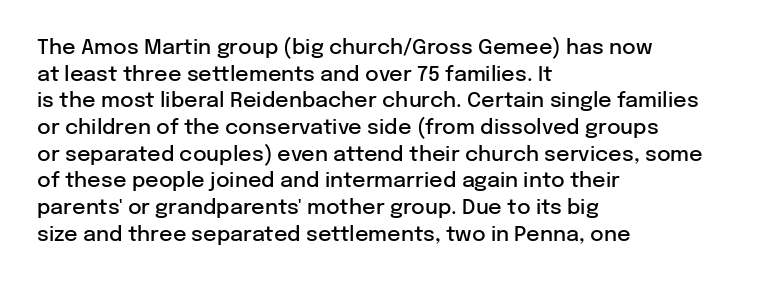
Q: Is the text bold? A: Semi-bold.
Q: Is the text italic (slanted)? A: No, it is upright.
Q: Is the text underlined? A: No.
Q: How is the paragraph aligned? A: Left-aligned.
Q: Is the spacing between letters normal or unusually wide? A: Normal.
Q: Is the spacing between lines tight, normal or loose? A: Normal.
